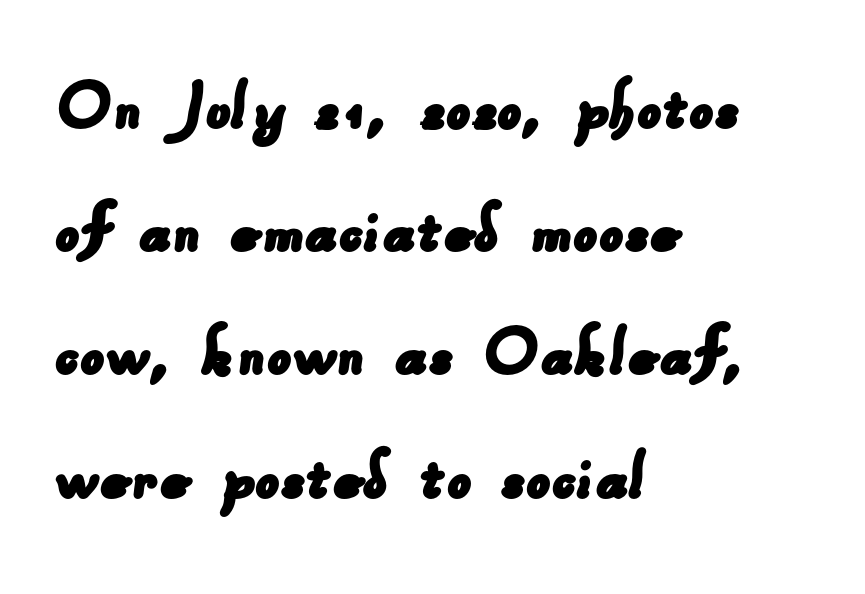
The image shows 77 px sans-serif type; set left-aligned, normal line spacing (1.6x), normal letter spacing, not underlined; low stroke contrast and a small x-height.
